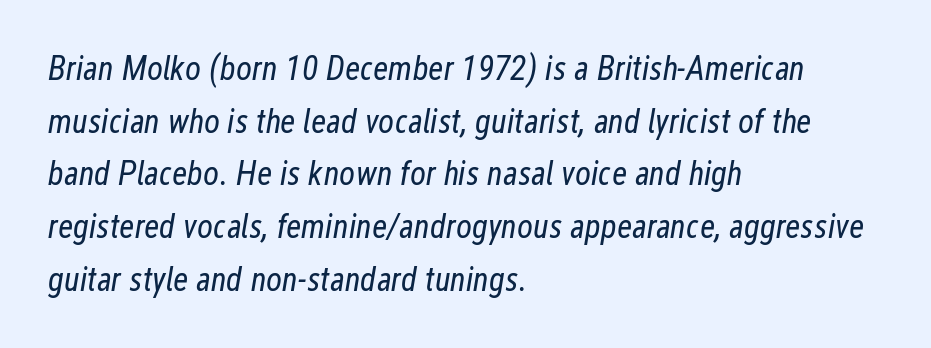
The rendering keeps characters at their native spacing. The axis of the letterforms is tilted away from vertical. Quick note: underline off. Stem width sits at or under what a default text font uses. The passage is arranged the way most books set body copy — flush left.
